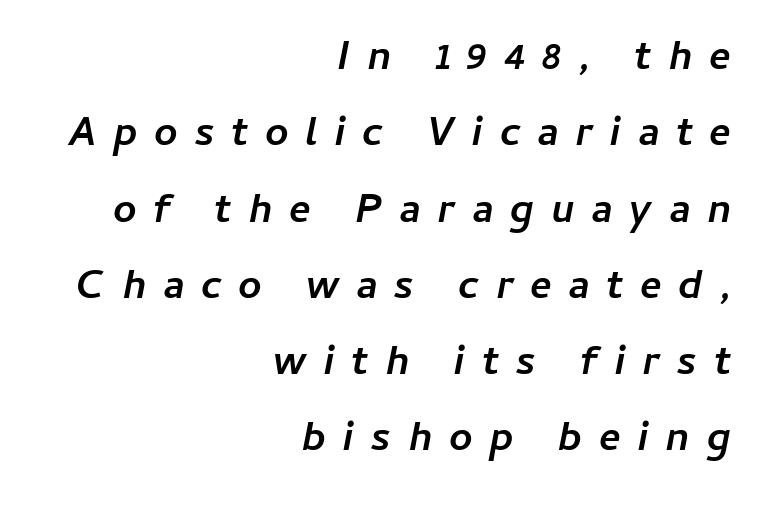
The image shows 41 px semibold type, italic (leaning right); set right-aligned, line spacing 1.86x, unusually wide letter spacing (+0.4 em), not underlined; low stroke contrast and a medium x-height.
